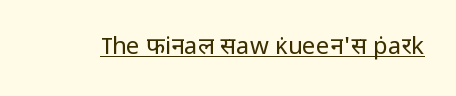
Q: Is the text bold? A: No.
Q: Is the text italic (slanted)? A: No, it is upright.
Q: Is the text underlined? A: Yes.
Q: Is the spacing between letters normal or unusually wide? A: Normal.
